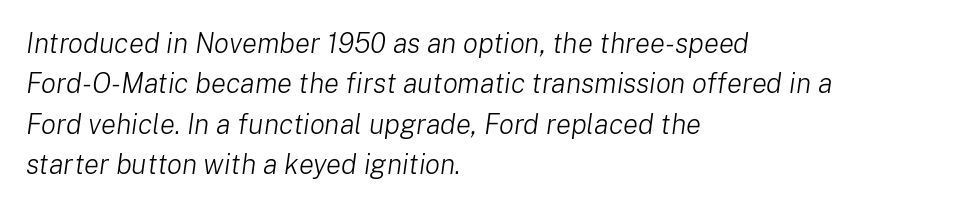
The image shows 28 px light type, italic (leaning right); set left-aligned, normal line spacing (1.44x), normal letter spacing, not underlined; low stroke contrast and a medium x-height.
